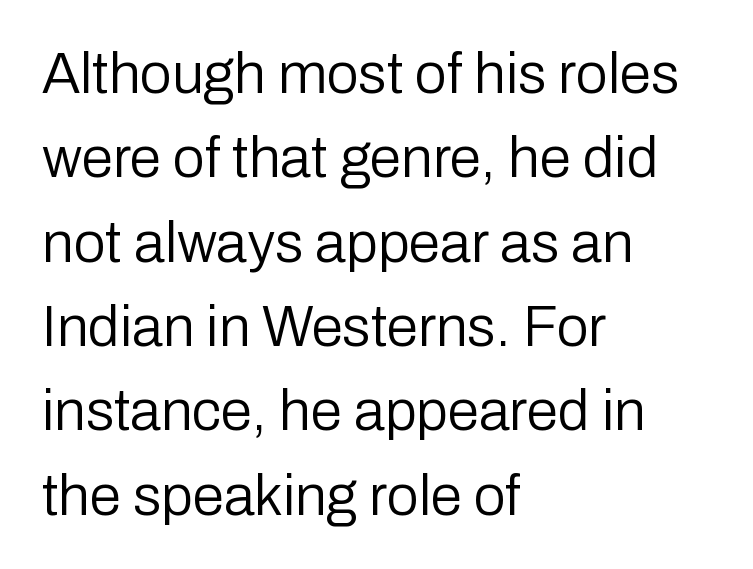
{"serif": "no", "italic": "no", "bold": "no", "weight": "regular", "width": "normal", "stroke_contrast": "low", "x_height": "medium", "monospaced": "no", "underline": "no", "align": "left", "line_spacing": "normal", "line_spacing_ratio": 1.48, "letter_spacing": "normal", "letter_spacing_em": 0.0, "glyph_px": 57}
